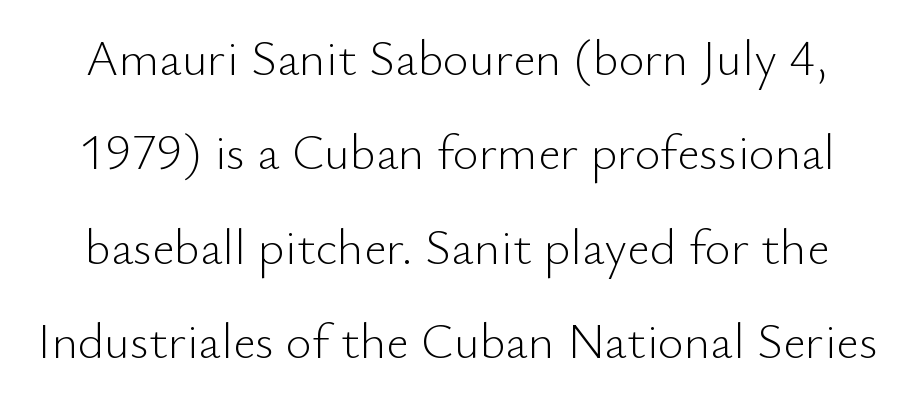
{"serif": "no", "italic": "no", "bold": "no", "weight": "light", "width": "normal", "stroke_contrast": "low", "x_height": "small", "monospaced": "no", "underline": "no", "line_spacing_ratio": 1.89, "letter_spacing": "normal", "letter_spacing_em": 0.0, "glyph_px": 50}
